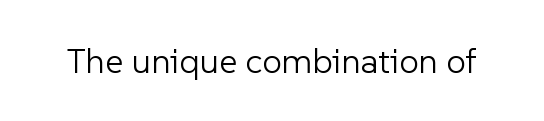
Q: Is the text bold? A: No.
Q: Is the text italic (slanted)? A: No, it is upright.
Q: Is the typeface a serif or a sans-serif typeface? A: Sans-serif.
Q: Is the text underlined? A: No.
Q: Is the spacing between letters normal or unusually wide? A: Normal.
Q: Width (condensed, normal, or wide)? A: Normal.
Q: Stroke contrast? A: Low.
Q: x-height? A: Medium.
Q: Monospaced? A: No.
